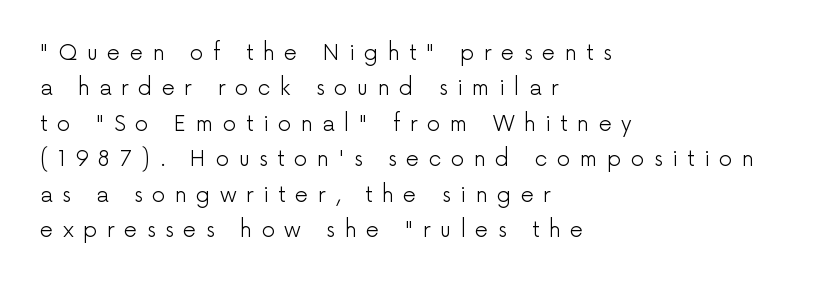
The image shows 21 px text type, upright; set left-aligned, normal line spacing (1.69x), unusually wide letter spacing (+0.45 em), not underlined.
